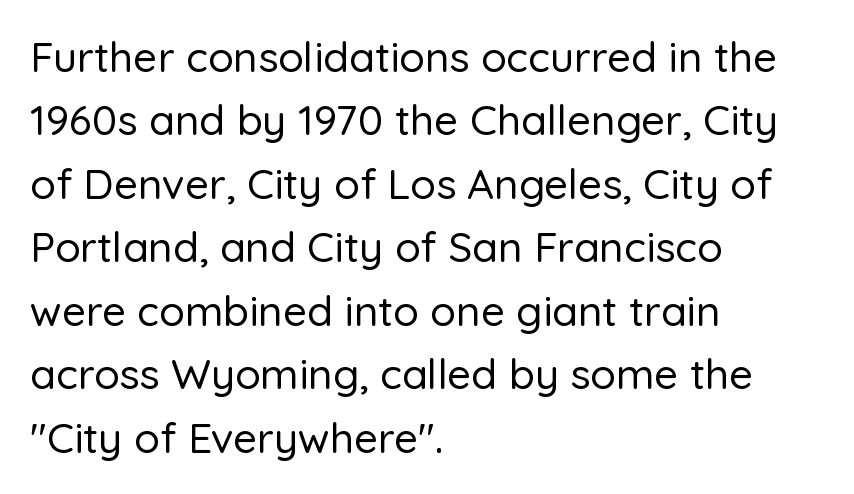
{"serif": "no", "italic": "no", "width": "normal", "stroke_contrast": "low", "x_height": "medium", "monospaced": "no", "underline": "no", "align": "left", "line_spacing": "normal", "line_spacing_ratio": 1.51, "letter_spacing": "normal", "letter_spacing_em": 0.0, "glyph_px": 42}
